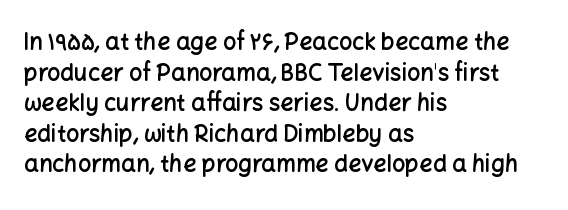
The image shows 23 px text type, upright; set left-aligned, normal line spacing (1.33x), normal letter spacing, not underlined.
